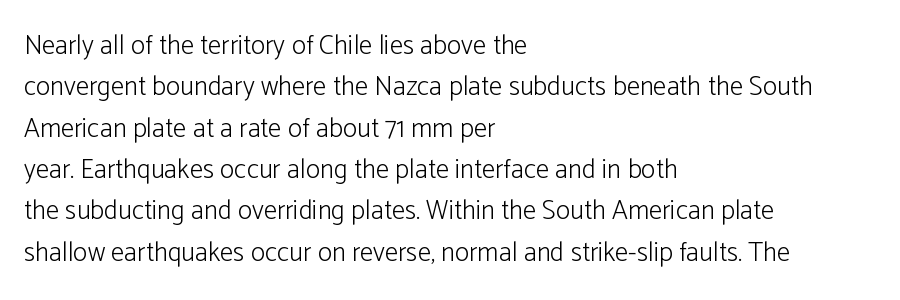
Q: Is the text bold? A: No.
Q: Is the text italic (slanted)? A: No, it is upright.
Q: Is the text underlined? A: No.
Q: How is the paragraph aligned? A: Left-aligned.
Q: Is the spacing between letters normal or unusually wide? A: Normal.
Q: Is the spacing between lines tight, normal or loose? A: Normal.
